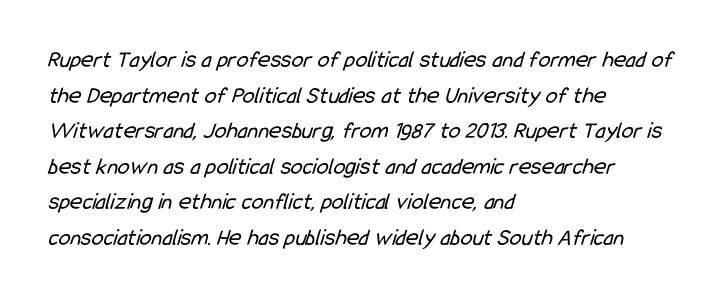
Q: Is the text bold? A: No.
Q: Is the text underlined? A: No.
Q: How is the paragraph aligned? A: Left-aligned.
Q: Is the spacing between letters normal or unusually wide? A: Normal.
Q: Is the spacing between lines tight, normal or loose? A: Normal.
